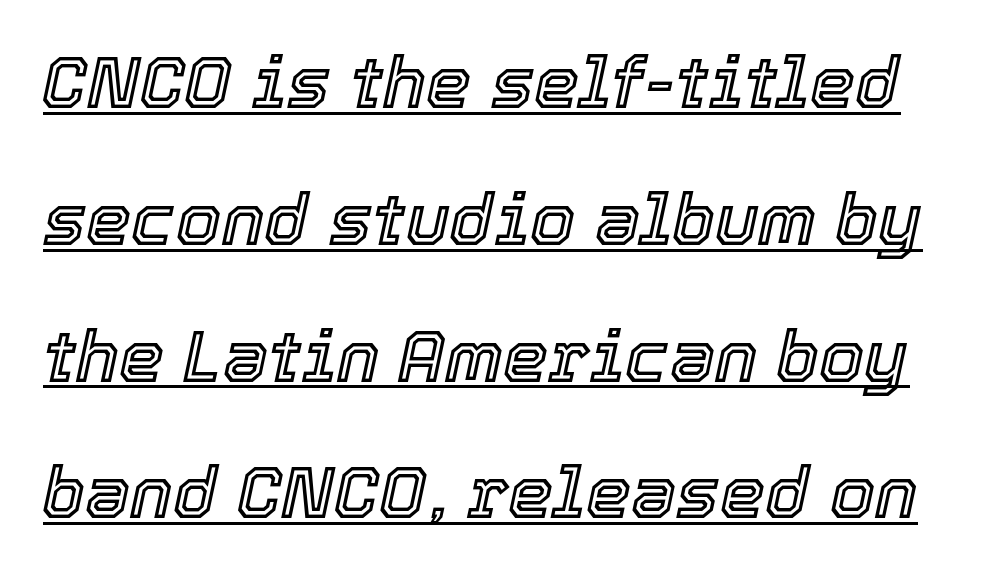
Q: Is the text italic (slanted)? A: Yes, it leans right by about 12 degrees.
Q: Is the text underlined? A: Yes.
Q: Is the spacing between letters normal or unusually wide? A: Normal.
Q: Is the spacing between lines tight, normal or loose? A: Loose.
Q: Width (condensed, normal, or wide)? A: Normal.
Q: x-height? A: Medium.
Q: Monospaced? A: No.
